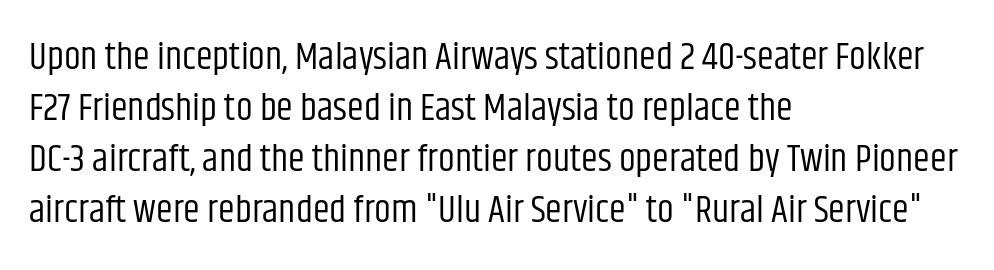
{"serif": "no", "italic": "no", "bold": "no", "weight": "regular", "width": "condensed", "stroke_contrast": "low", "x_height": "large", "monospaced": "no", "underline": "no", "align": "left", "line_spacing": "normal", "line_spacing_ratio": 1.34, "letter_spacing": "normal", "letter_spacing_em": 0.0, "glyph_px": 38}
